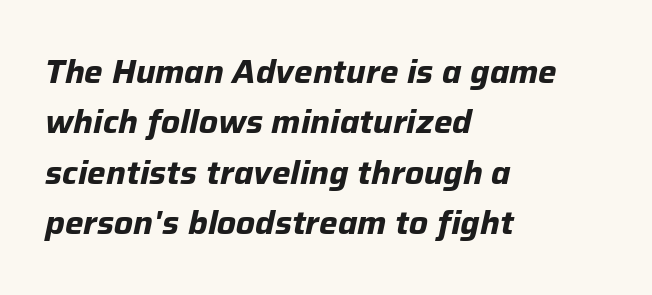
A classic flush-left, rag-right setting is used for this passage. The passage shown is emphatically bold. If you measured baseline to baseline, you'd find a middling distance. Words appear dense and cohesive because spacing is normal. Words float on clear page, feet unadorned.
